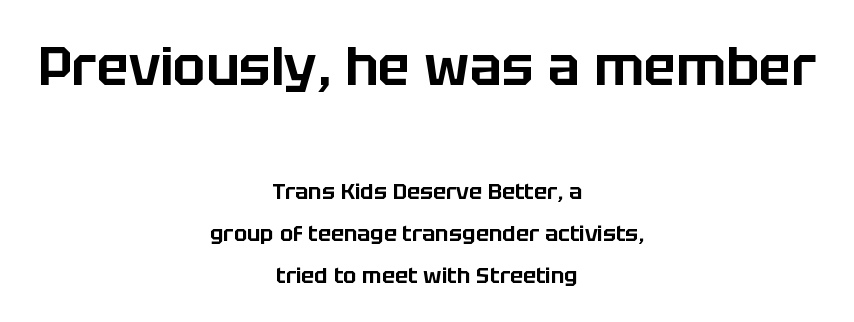
The passage shown is not underscored anywhere. Varying glyph widths throughout — classic text-font behaviour. Nobody touched the tracking dial on this one. Line spacing here is loose. The earlier block is typeset at a bigger size than the later block.
